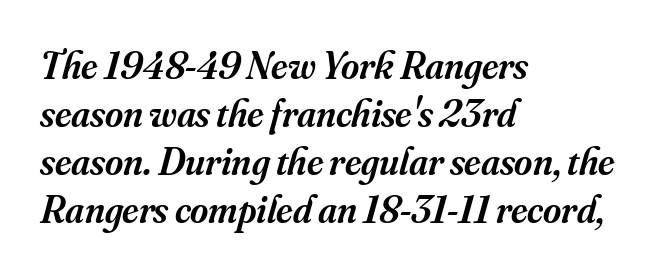
Proportional: the letters do not fall into vertical columns. Little horizontal feet cap the strokes, marking this as serif type. Glyph-to-glyph distance matches everyday printed text. Horizontal alignment here is leftward, the default for most running prose. The whole block is typeset with a tilt.
